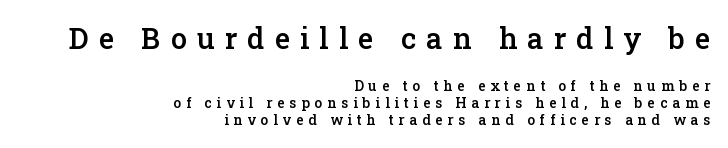
{"serif": "yes", "italic": "no", "bold": "semi", "weight": "semibold", "width": "normal", "stroke_contrast": "low", "x_height": "medium", "monospaced": "no", "underline": "no", "align": "right", "line_spacing_ratio": 1.21, "letter_spacing": "wide", "letter_spacing_em": 0.35, "larger_block": "first", "size_ratio": 2.07, "glyph_px": 29}
